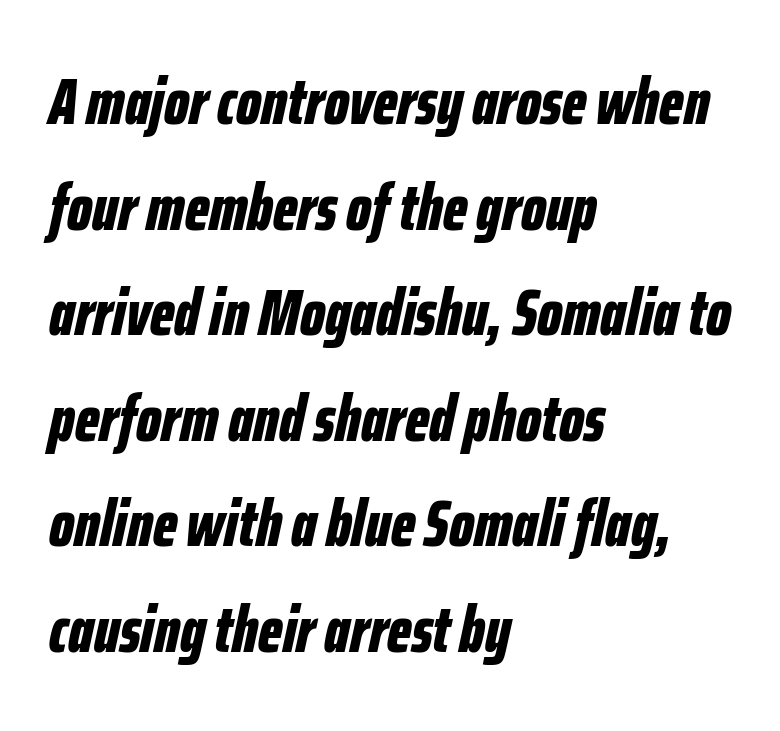
The image shows 66 px bold, condensed type, italic (leaning right); set left-aligned, normal line spacing (1.6x), normal letter spacing, not underlined; low stroke contrast and a medium x-height.
